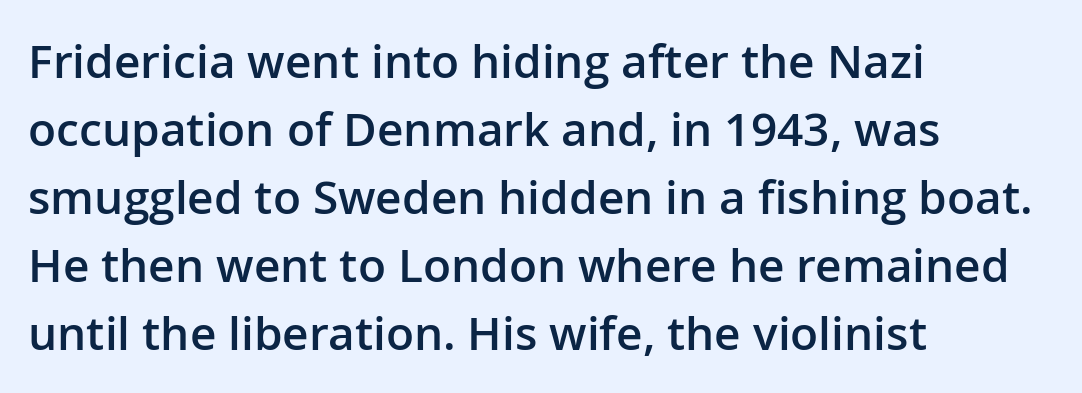
The image shows 46 px semibold sans-serif type, upright; set left-aligned, normal line spacing (1.48x), normal letter spacing, not underlined; low stroke contrast and a medium x-height.
